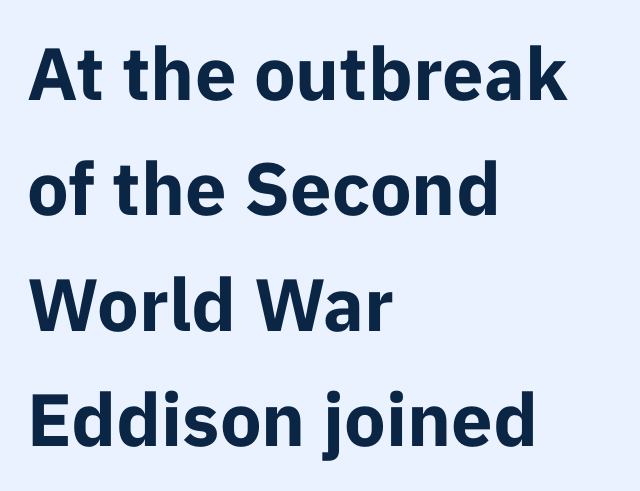
{"serif": "no", "italic": "no", "bold": "yes", "weight": "bold", "width": "normal", "stroke_contrast": "low", "x_height": "medium", "monospaced": "no", "underline": "no", "align": "left", "line_spacing": "normal", "line_spacing_ratio": 1.56, "letter_spacing": "normal", "letter_spacing_em": 0.0, "glyph_px": 74}
